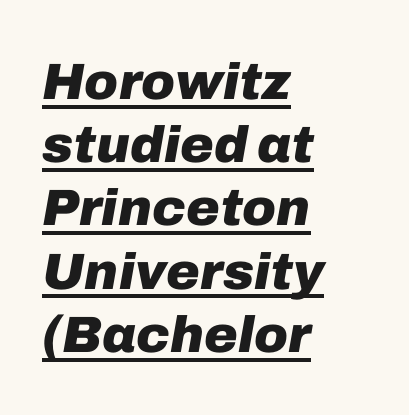
The image shows 51 px heavy type, italic (leaning right); set left-aligned, line spacing 1.24x, normal letter spacing, underlined; low stroke contrast and a medium x-height.
